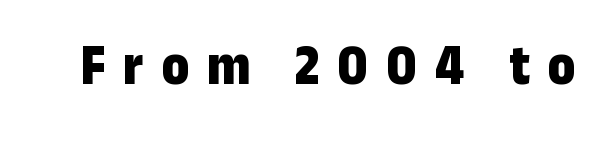
The image shows 58 px bold, condensed sans-serif type, upright; set unusually wide letter spacing (+0.3 em), not underlined; low stroke contrast and a medium x-height.
